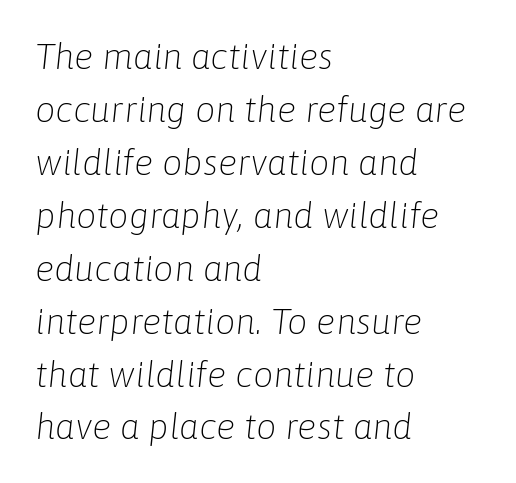
The image shows 36 px light type, italic (leaning right); set left-aligned, normal line spacing (1.47x), normal letter spacing, not underlined; low stroke contrast and a medium x-height.
